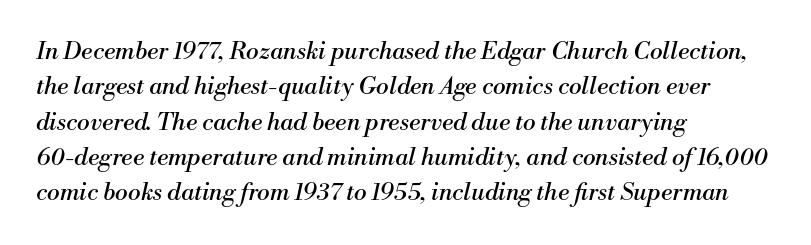
What's the leading like? Ordinary, nothing unusual. A typesetter would mark this as italic. These glyphs show unthickened strokes, regular width or finer. Honestly, the letter spacing is just normal — you wouldn't notice it. Each row of text sits above clean, open space. The rendering anchors every line to the left-hand side.
